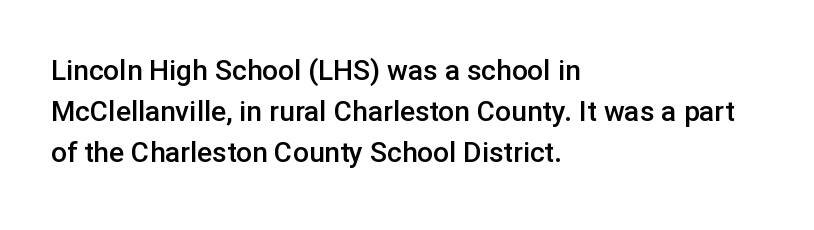
Caption: standard tracking, unaltered. Grotesque or geometric, the face here clearly has no serifs. The letters stand upright; this is a roman face. How heavy is the stroke? Medium-heavy — a semibold, shy of bold. Reading down the column, the eye jumps a familiar distance to each next line. The passage shown is not underscored anywhere.
